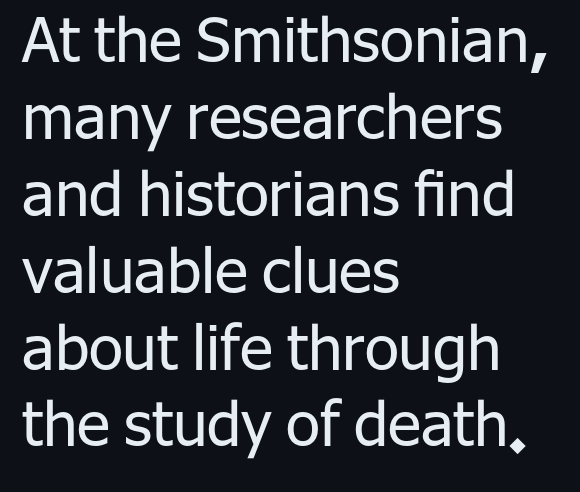
Q: Is the text bold? A: No.
Q: Is the text italic (slanted)? A: No, it is upright.
Q: Is the typeface a serif or a sans-serif typeface? A: Sans-serif.
Q: Is the text underlined? A: No.
Q: How is the paragraph aligned? A: Left-aligned.
Q: Is the spacing between letters normal or unusually wide? A: Normal.
Q: Width (condensed, normal, or wide)? A: Normal.
Q: Stroke contrast? A: Low.
Q: x-height? A: Medium.
Q: Monospaced? A: No.
